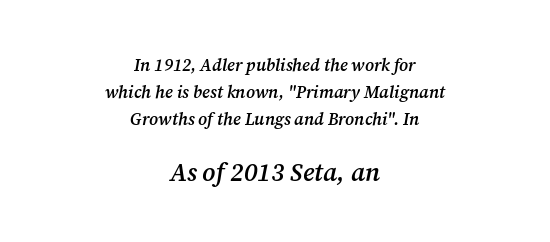
The image shows 25 px text type, italic (leaning right); set centered, normal line spacing (1.6x), normal letter spacing, not underlined; the second (bottom) block is 1.47x larger.
